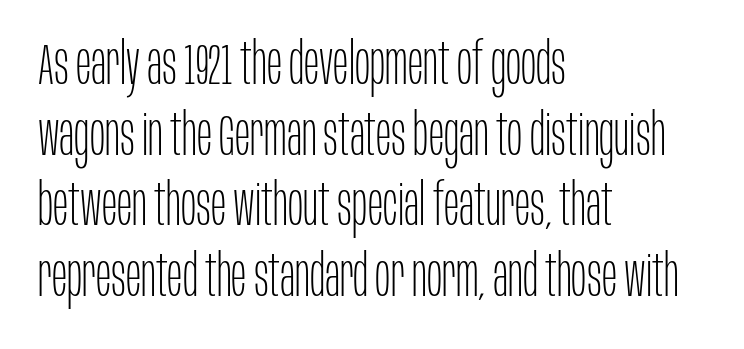
Varying glyph widths throughout — classic text-font behaviour. Teacher's note: observe the even left margin — that is flush-left alignment. Words float on clear page, feet unadorned. Regarding serifs, this sample does without them.
